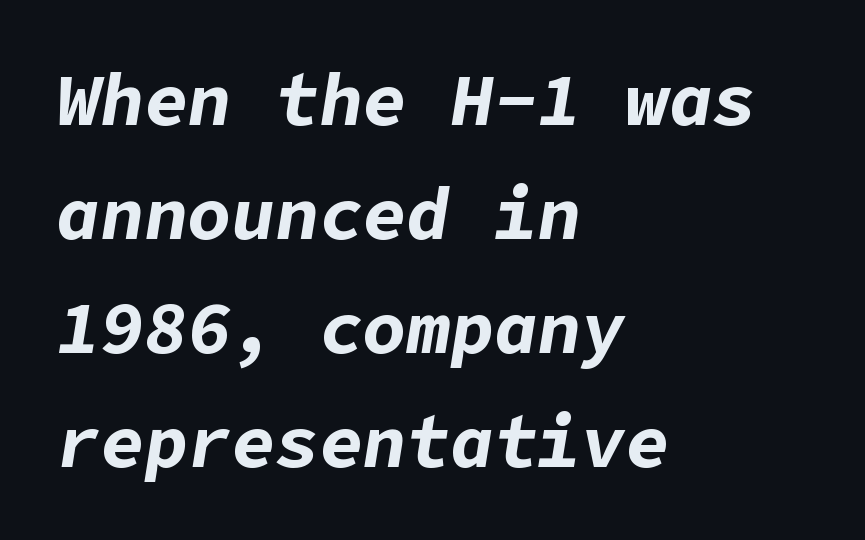
Q: Is the text bold? A: Yes.
Q: Is the text italic (slanted)? A: Yes, it leans right by about 9 degrees.
Q: Is the text underlined? A: No.
Q: How is the paragraph aligned? A: Left-aligned.
Q: Is the spacing between letters normal or unusually wide? A: Normal.
Q: Is the spacing between lines tight, normal or loose? A: Normal.
Q: Width (condensed, normal, or wide)? A: Normal.
Q: Stroke contrast? A: Low.
Q: x-height? A: Medium.
